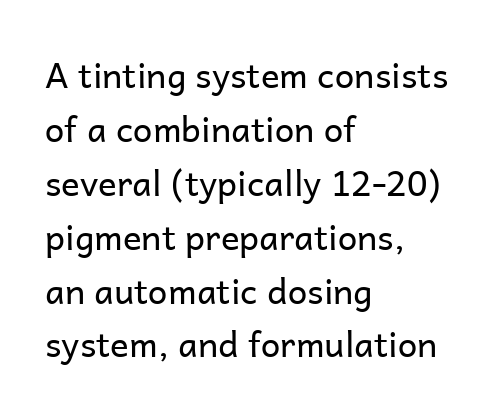
{"serif": "no", "italic": "no", "bold": "no", "weight": "regular", "width": "normal", "stroke_contrast": "low", "x_height": "medium", "monospaced": "no", "underline": "no", "align": "left", "line_spacing": "normal", "line_spacing_ratio": 1.54, "letter_spacing": "normal", "letter_spacing_em": 0.0, "glyph_px": 35}
